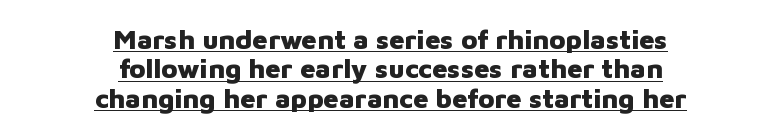
Caption: bold face, heavy strokes. Where is the straight margin? There isn't one; the lines are centered. In designer terms, the underline attribute is active on this setting. These lines huddle together more closely than default settings would place them. This sample uses plain, unmodified letter spacing. When letters stand straight like this, we call the style roman or upright.
